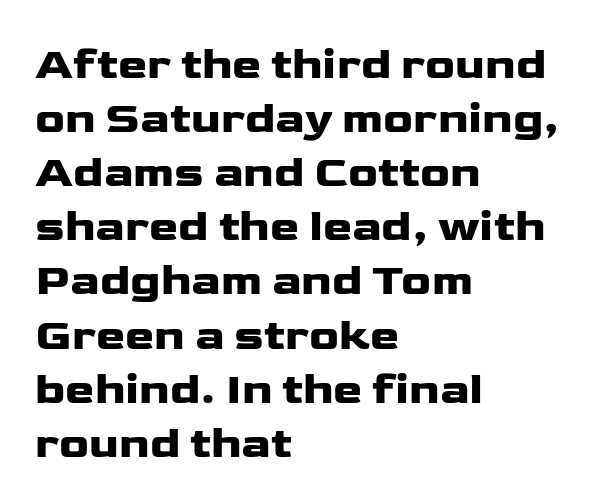
{"serif": "no", "italic": "no", "width": "wide", "stroke_contrast": "low", "x_height": "medium", "monospaced": "no", "underline": "no", "align": "left", "line_spacing_ratio": 1.23, "letter_spacing": "normal", "letter_spacing_em": 0.0, "glyph_px": 44}
